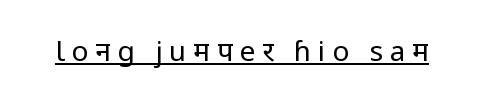
The typesetting does not lean heavy: it is not bold. Tall strokes in this sample are plumb rather than angled. Here the designer chose a conventional face with non-uniform glyph widths. Looks like someone drew a line under every word here. Nothing sits at the stroke ends, so this counts as sans-serif. Is the letter spacing exaggerated? Yes — the characters are pushed far apart.
